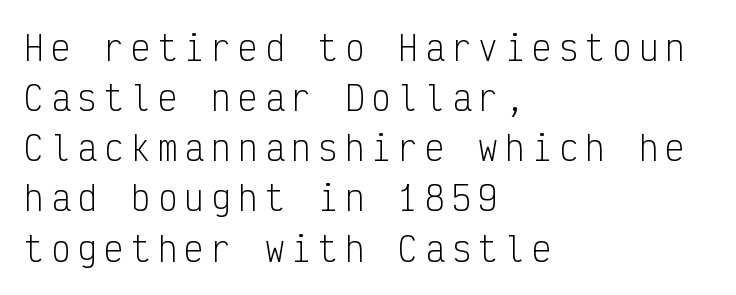
{"serif": "no", "italic": "no", "bold": "no", "weight": "light", "width": "condensed", "stroke_contrast": "low", "x_height": "medium", "monospaced": "yes", "underline": "no", "align": "left", "line_spacing": "normal", "line_spacing_ratio": 1.52, "letter_spacing": "wide", "letter_spacing_em": 0.21, "glyph_px": 33}
